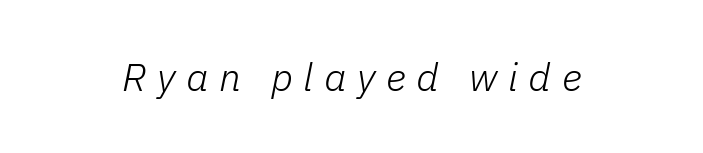
The image shows 39 px light type, italic (leaning right); set unusually wide letter spacing (+0.27 em), not underlined; low stroke contrast and a medium x-height.
